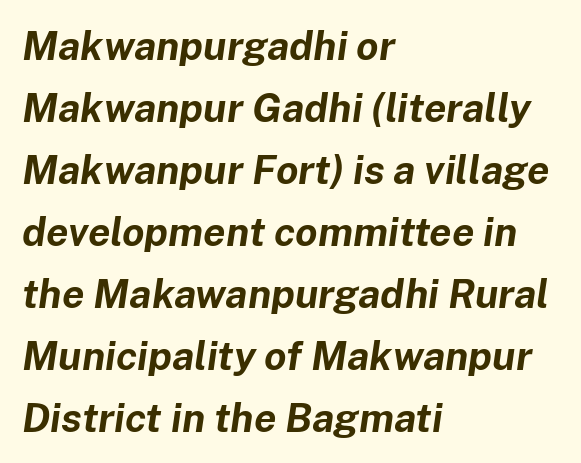
How are the letters spaced? Ordinarily, with no added tracking. The passage is arranged the way most books set body copy — flush left. The specimen reads as italic at a glance. Students, this is bold: see how much ink each stroke carries. One glance says typical: line gaps are just what's usual.
